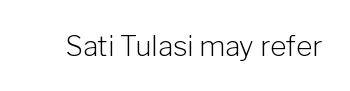
Q: Is the text bold? A: No.
Q: Is the text italic (slanted)? A: No, it is upright.
Q: Is the typeface a serif or a sans-serif typeface? A: Sans-serif.
Q: Is the text underlined? A: No.
Q: Is the spacing between letters normal or unusually wide? A: Normal.
Q: Width (condensed, normal, or wide)? A: Normal.
Q: Stroke contrast? A: Low.
Q: x-height? A: Medium.
Q: Monospaced? A: No.
